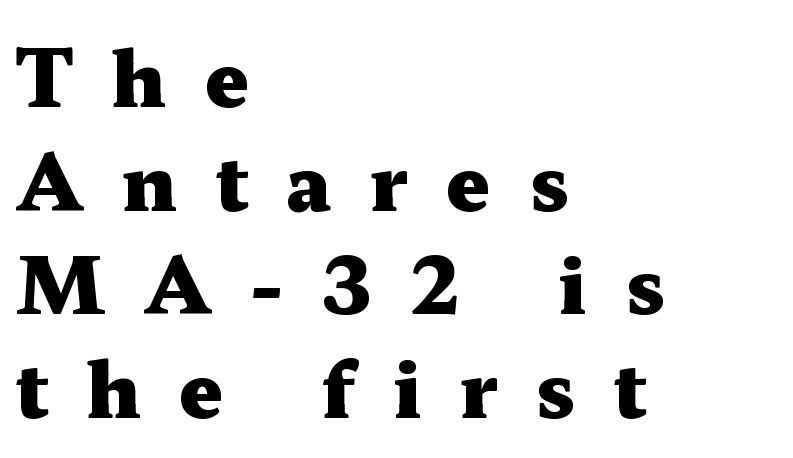
The image shows 78 px heavy, wide serif type, upright; set left-aligned, normal line spacing (1.33x), unusually wide letter spacing (+0.49 em), not underlined; medium stroke contrast and a medium x-height.
